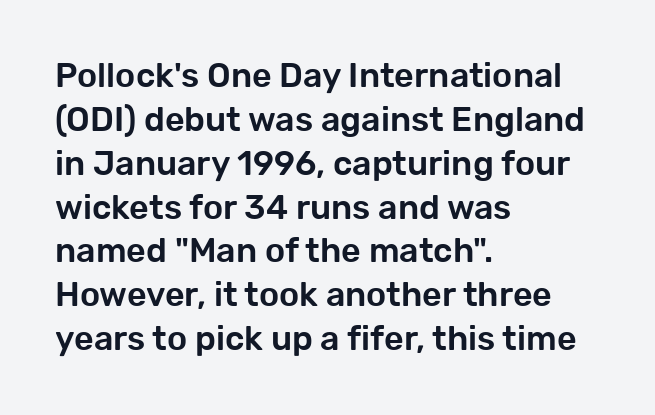
{"serif": "no", "italic": "no", "width": "normal", "stroke_contrast": "low", "x_height": "medium", "monospaced": "no", "underline": "no", "align": "left", "line_spacing": "normal", "line_spacing_ratio": 1.29, "letter_spacing": "normal", "letter_spacing_em": 0.0, "glyph_px": 34}
